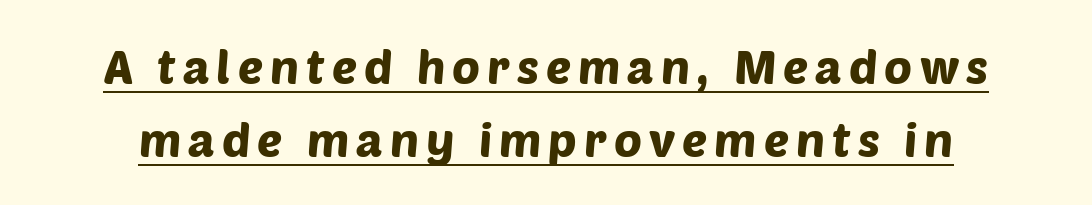
The passage shown stacks its lines at a standard gap. This sample has the flowing, uneven cadence of proportional lettering. Students, observe the line beneath the letters — that is underlining. Is this a sans? Yes — the strokes have no serifs.
